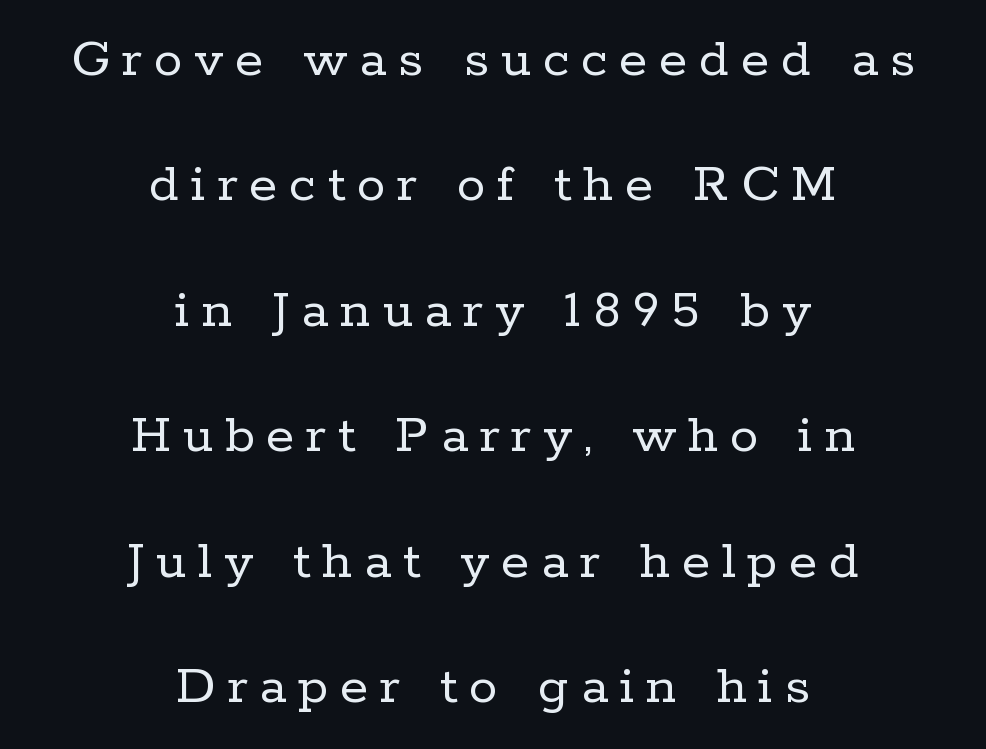
Q: Is the text bold? A: No.
Q: Is the text italic (slanted)? A: No, it is upright.
Q: Is the typeface a serif or a sans-serif typeface? A: Serif.
Q: Is the text underlined? A: No.
Q: How is the paragraph aligned? A: Centered.
Q: Is the spacing between letters normal or unusually wide? A: Unusually wide.
Q: Is the spacing between lines tight, normal or loose? A: Loose.
Q: Width (condensed, normal, or wide)? A: Normal.
Q: Stroke contrast? A: Low.
Q: x-height? A: Medium.
Q: Monospaced? A: No.
